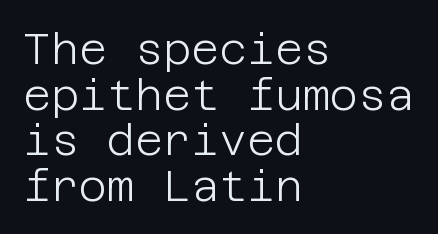
Q: Is the text bold? A: No.
Q: Is the text italic (slanted)? A: No, it is upright.
Q: Is the typeface a serif or a sans-serif typeface? A: Sans-serif.
Q: Is the text underlined? A: No.
Q: How is the paragraph aligned? A: Left-aligned.
Q: Is the spacing between letters normal or unusually wide? A: Normal.
Q: Is the spacing between lines tight, normal or loose? A: Tight.
Q: Width (condensed, normal, or wide)? A: Normal.
Q: Stroke contrast? A: Low.
Q: x-height? A: Large.
